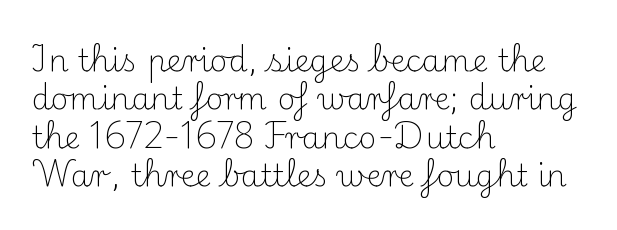
{"serif": "yes", "italic": "no", "bold": "no", "weight": "light", "width": "normal", "stroke_contrast": "medium", "x_height": "small", "monospaced": "no", "underline": "no", "align": "left", "line_spacing_ratio": 1.24, "letter_spacing": "normal", "letter_spacing_em": 0.0, "glyph_px": 31}
